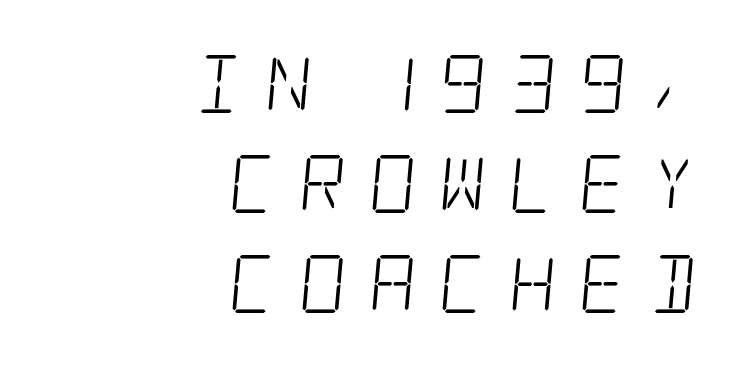
{"serif": "yes", "bold": "no", "weight": "light", "width": "condensed", "stroke_contrast": "low", "x_height": "large", "underline": "no", "align": "right", "line_spacing_ratio": 1.72, "letter_spacing": "wide", "letter_spacing_em": 0.39, "glyph_px": 58}
